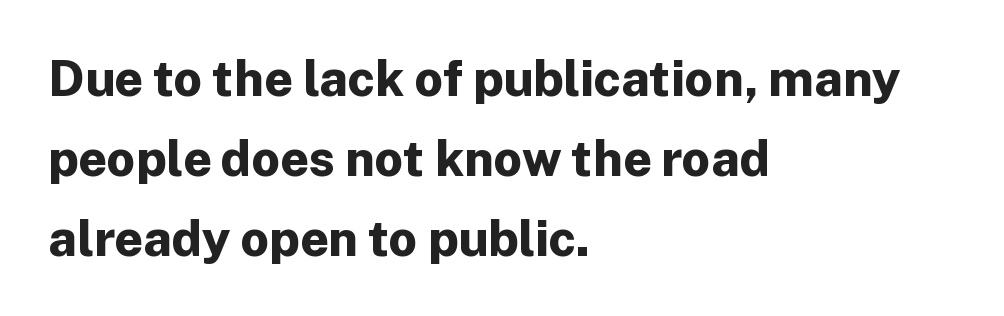
The image shows 50 px bold sans-serif type, upright; set left-aligned, normal line spacing (1.6x), normal letter spacing, not underlined; low stroke contrast and a medium x-height.
